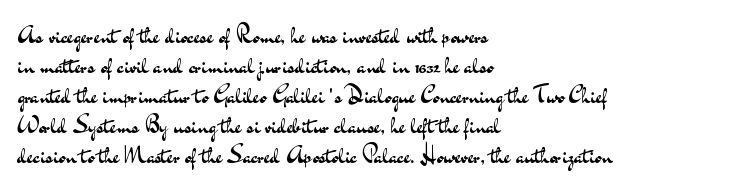
The image shows 24 px text type; set left-aligned, normal line spacing (1.25x), normal letter spacing, not underlined.
